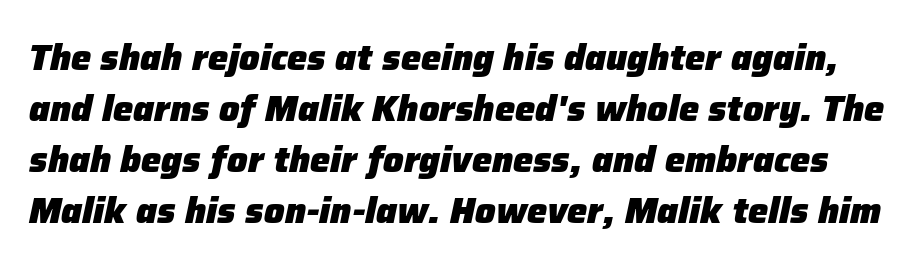
{"italic": "yes", "lean": "right", "slant_degrees": 12, "bold": "yes", "weight": "heavy", "width": "normal", "stroke_contrast": "low", "x_height": "medium", "monospaced": "no", "underline": "no", "line_spacing": "normal", "line_spacing_ratio": 1.42, "letter_spacing": "normal", "letter_spacing_em": 0.0, "glyph_px": 36}
